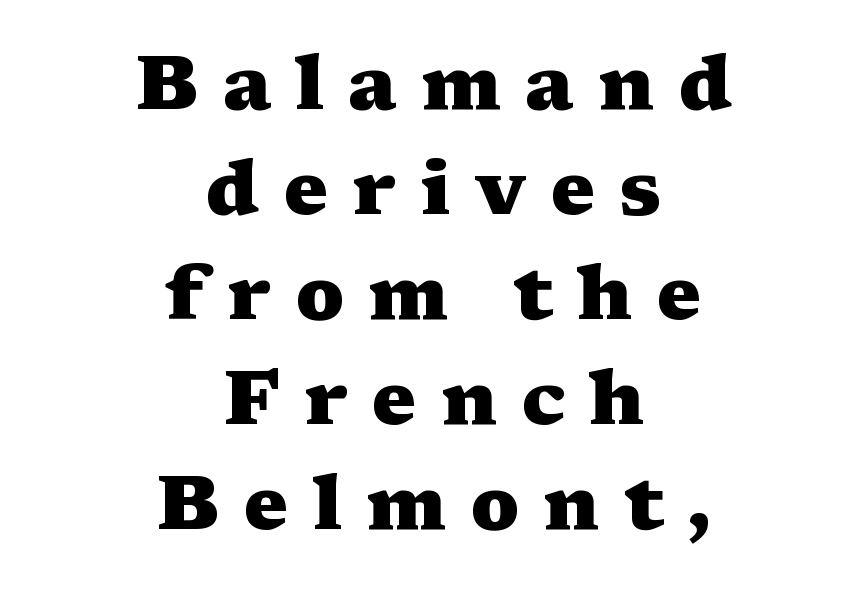
The face used here is seriffed, in the tradition of book romans. Weight check: bold — yes, fully. Spacing between characters has been opened up far beyond the box default. The letters advance in unequal steps, a hallmark of proportional type.
